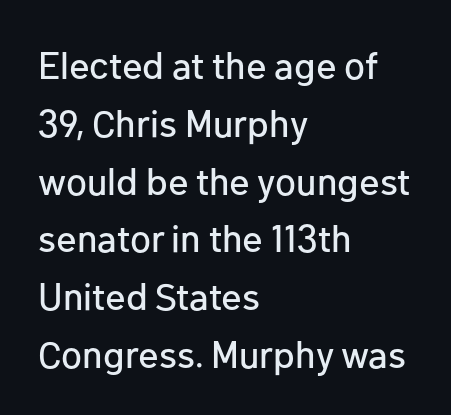
Q: Is the text italic (slanted)? A: No, it is upright.
Q: Is the typeface a serif or a sans-serif typeface? A: Sans-serif.
Q: Is the text underlined? A: No.
Q: How is the paragraph aligned? A: Left-aligned.
Q: Is the spacing between letters normal or unusually wide? A: Normal.
Q: Is the spacing between lines tight, normal or loose? A: Normal.
Q: Width (condensed, normal, or wide)? A: Normal.
Q: Stroke contrast? A: Low.
Q: x-height? A: Medium.
Q: Monospaced? A: No.
